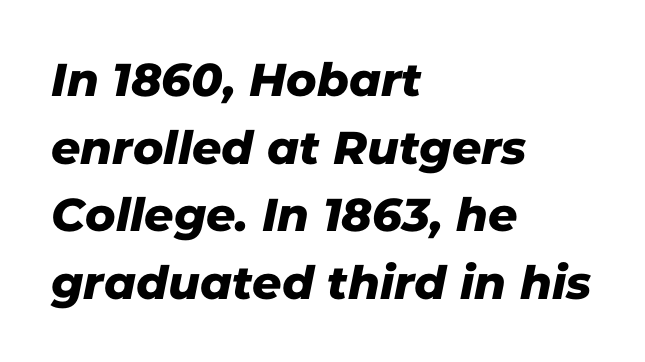
Students, note that the glyphs here touch the page at normal intervals. Leftover space on each line is placed entirely after the last word. A clean baseline with only descenders dipping below it. The designer went with a sans here, leaving each stem footless.
